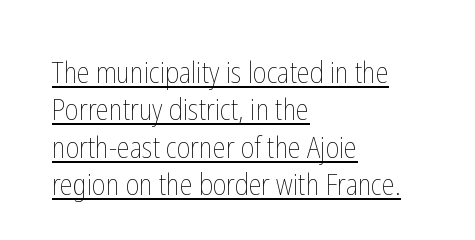
{"italic": "no", "bold": "no", "weight": "thin", "width": "condensed", "stroke_contrast": "low", "x_height": "medium", "monospaced": "no", "underline": "yes", "align": "left", "line_spacing": "normal", "line_spacing_ratio": 1.29, "letter_spacing": "normal", "letter_spacing_em": 0.0, "glyph_px": 29}
